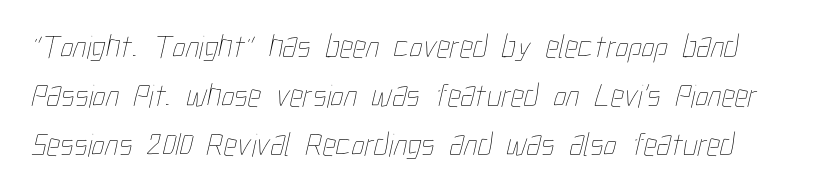
{"bold": "no", "weight": "thin", "width": "condensed", "stroke_contrast": "low", "x_height": "medium", "monospaced": "no", "underline": "no", "line_spacing": "normal", "line_spacing_ratio": 1.49, "letter_spacing": "normal", "letter_spacing_em": 0.0, "glyph_px": 33}
